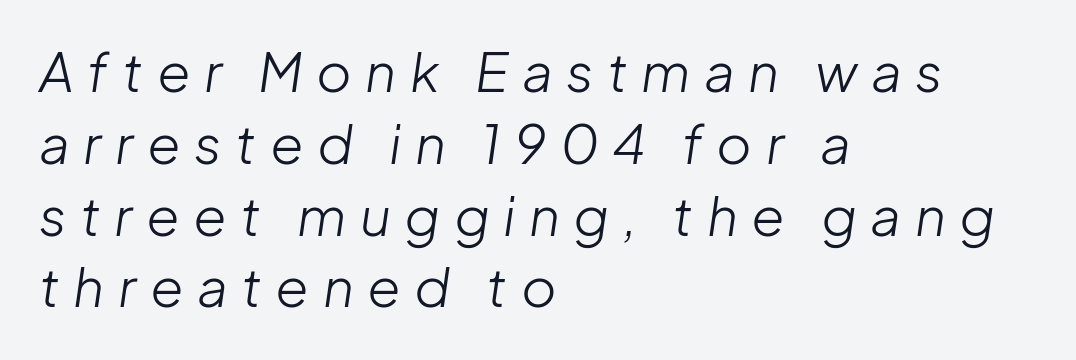
{"italic": "yes", "lean": "right", "slant_degrees": 8, "bold": "no", "weight": "light", "width": "normal", "stroke_contrast": "low", "x_height": "medium", "monospaced": "no", "underline": "no", "align": "left", "line_spacing": "normal", "line_spacing_ratio": 1.33, "letter_spacing": "wide", "letter_spacing_em": 0.25, "glyph_px": 54}
